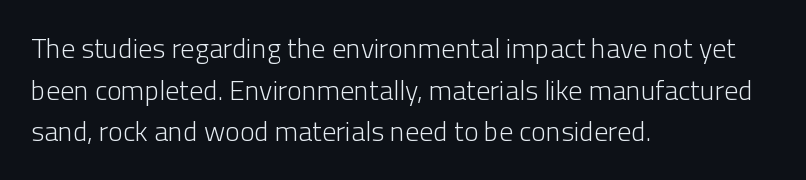
The image shows 28 px light sans-serif type, upright; set left-aligned, normal line spacing (1.49x), normal letter spacing, not underlined; low stroke contrast and a medium x-height.
